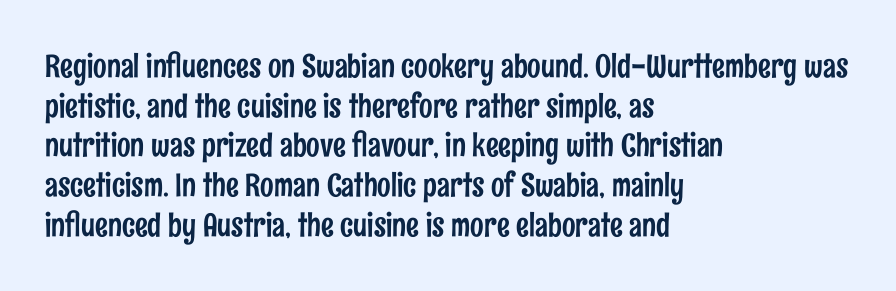
{"serif": "no", "italic": "no", "width": "condensed", "stroke_contrast": "low", "x_height": "medium", "monospaced": "no", "underline": "no", "align": "left", "line_spacing_ratio": 1.24, "letter_spacing": "normal", "letter_spacing_em": 0.0, "glyph_px": 32}
